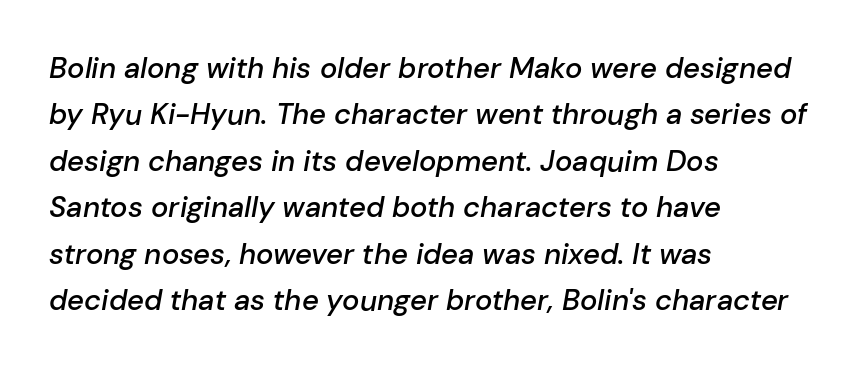
{"italic": "yes", "lean": "right", "slant_degrees": 10, "bold": "semi", "weight": "semibold", "width": "normal", "stroke_contrast": "low", "x_height": "medium", "monospaced": "no", "underline": "no", "align": "left", "line_spacing": "normal", "line_spacing_ratio": 1.6, "letter_spacing": "normal", "letter_spacing_em": 0.0, "glyph_px": 29}
